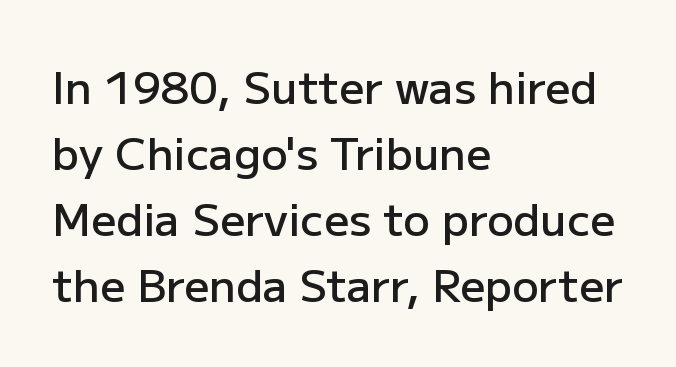
{"serif": "no", "italic": "no", "bold": "semi", "weight": "semibold", "width": "normal", "stroke_contrast": "low", "x_height": "medium", "monospaced": "no", "underline": "no", "align": "left", "line_spacing": "normal", "line_spacing_ratio": 1.5, "letter_spacing": "normal", "letter_spacing_em": 0.0, "glyph_px": 44}
